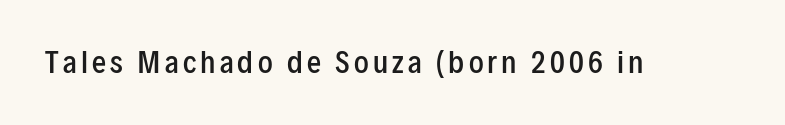
The image shows 28 px semibold, condensed sans-serif type, upright; set not underlined; low stroke contrast and a medium x-height.
